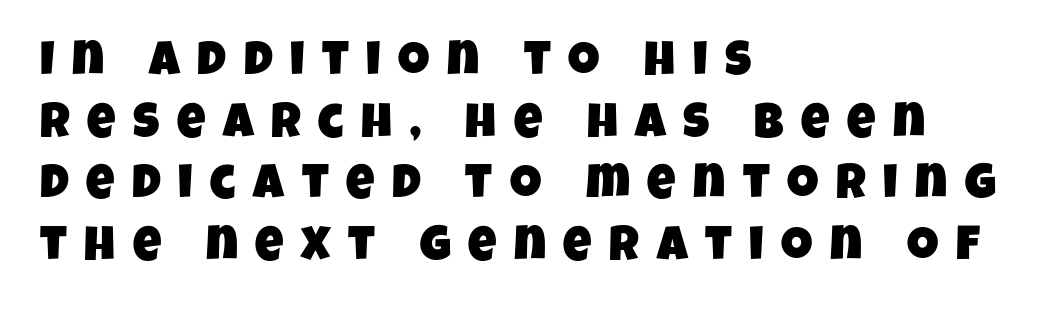
Q: Is the typeface a serif or a sans-serif typeface? A: Sans-serif.
Q: Is the text underlined? A: No.
Q: How is the paragraph aligned? A: Left-aligned.
Q: Is the spacing between letters normal or unusually wide? A: Unusually wide.
Q: Is the spacing between lines tight, normal or loose? A: Normal.
Q: Width (condensed, normal, or wide)? A: Condensed.
Q: Stroke contrast? A: Low.
Q: x-height? A: Large.
Q: Monospaced? A: No.
